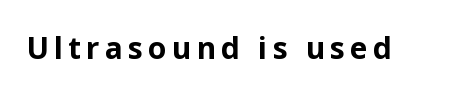
The face used here is proportionally spaced, like ordinary book or web type. Each letter's strokes conclude bluntly, with no projecting serifs. In terms of posture, this sample is upright. Set as a true bold cut, around the 700 mark.
